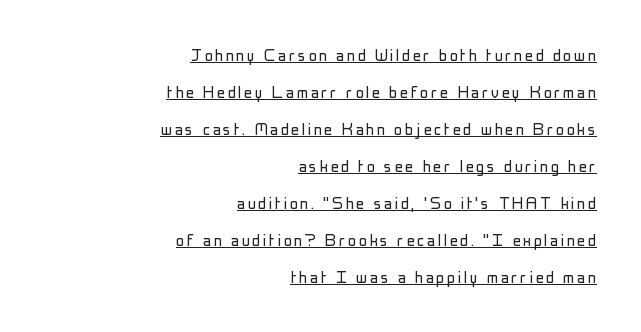
{"italic": "no", "bold": "no", "underline": "yes", "align": "right", "line_spacing_ratio": 1.85, "glyph_px": 20}
